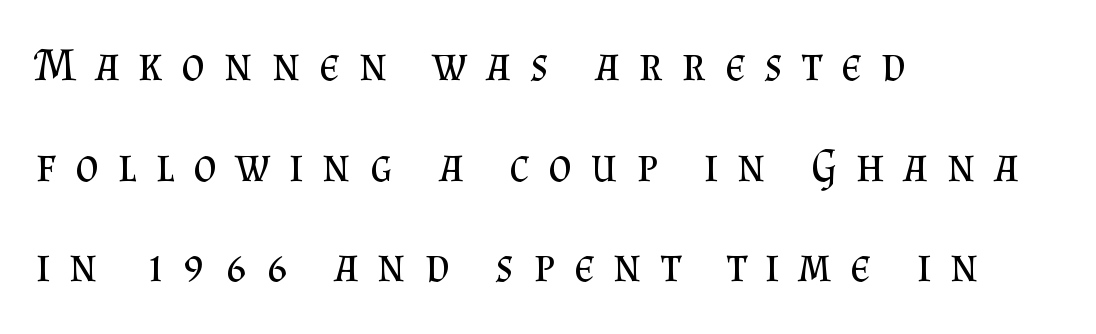
{"serif": "yes", "italic": "no", "bold": "no", "weight": "regular", "width": "normal", "stroke_contrast": "medium", "x_height": "small", "monospaced": "no", "underline": "no", "align": "left", "line_spacing": "loose", "line_spacing_ratio": 2.19, "letter_spacing": "wide", "letter_spacing_em": 0.41, "glyph_px": 46}
